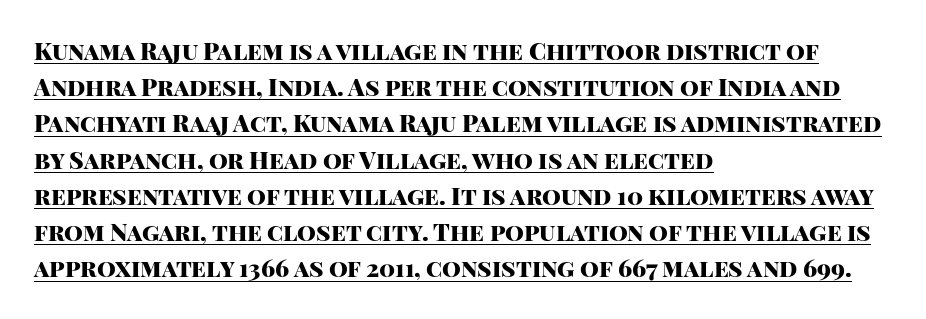
Q: Is the text bold? A: Yes.
Q: Is the text italic (slanted)? A: No, it is upright.
Q: Is the text underlined? A: Yes.
Q: How is the paragraph aligned? A: Left-aligned.
Q: Is the spacing between letters normal or unusually wide? A: Normal.
Q: Is the spacing between lines tight, normal or loose? A: Normal.
